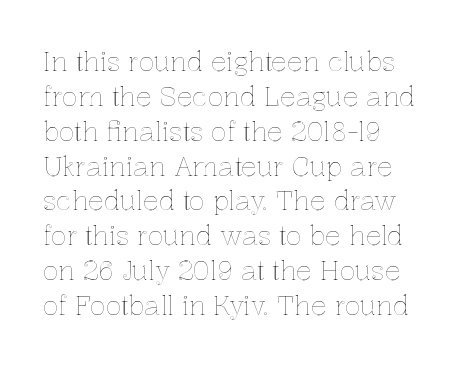
{"italic": "no", "underline": "no", "align": "left", "line_spacing": "normal", "line_spacing_ratio": 1.34, "letter_spacing": "normal", "letter_spacing_em": 0.0, "glyph_px": 26}
